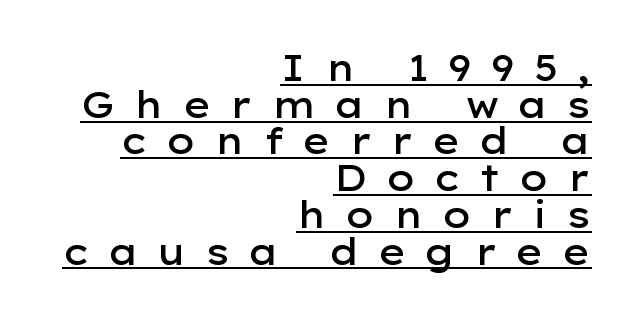
Are there feet on the stems? There aren't — it's a sans. These lines were composed using upright roman letters. Honestly, the letter spacing is so wide it's the main thing you notice. These lines stack with their right ends in a neat column. Students, this is semibold: more ink than regular, less than bold.
